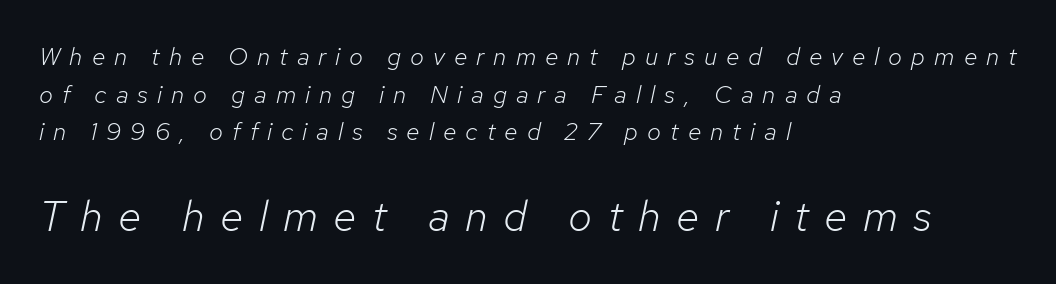
Q: Is the text bold? A: No.
Q: Is the text italic (slanted)? A: Yes, it leans right by about 12 degrees.
Q: Is the text underlined? A: No.
Q: How is the paragraph aligned? A: Left-aligned.
Q: Is the spacing between letters normal or unusually wide? A: Unusually wide.
Q: Is the spacing between lines tight, normal or loose? A: Normal.
Q: Which block of text is set in a larger size, the first (top) or the second (bottom)? A: The second (bottom) one.
Q: Width (condensed, normal, or wide)? A: Normal.
Q: Stroke contrast? A: Low.
Q: x-height? A: Medium.
Q: Monospaced? A: No.
